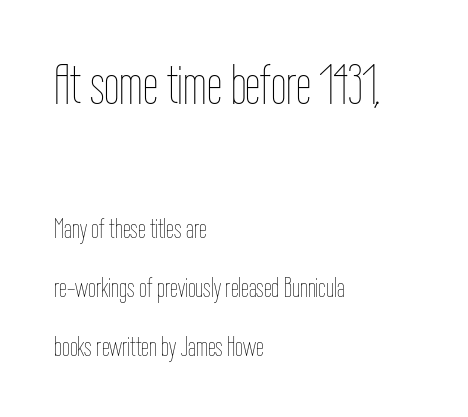
The image shows 55 px thin, condensed type, upright; set left-aligned, loose line spacing (2.1x), normal letter spacing, not underlined; the first (top) block is 1.96x larger; low stroke contrast and a medium x-height.
